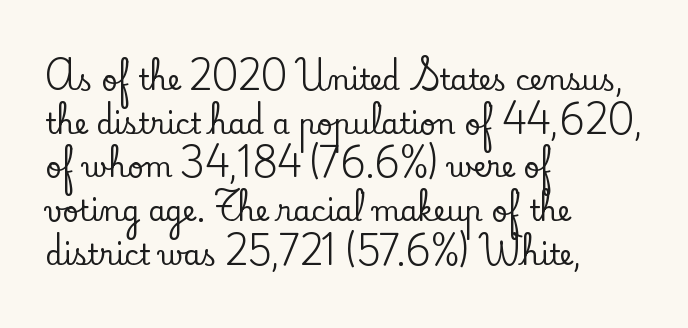
Only glyphs here, with clear space below each row. Glyph-to-glyph distance matches everyday printed text. Observe the serifs anchoring each vertical stroke in this sample. The line-height multiplier appears to be the usual default.
